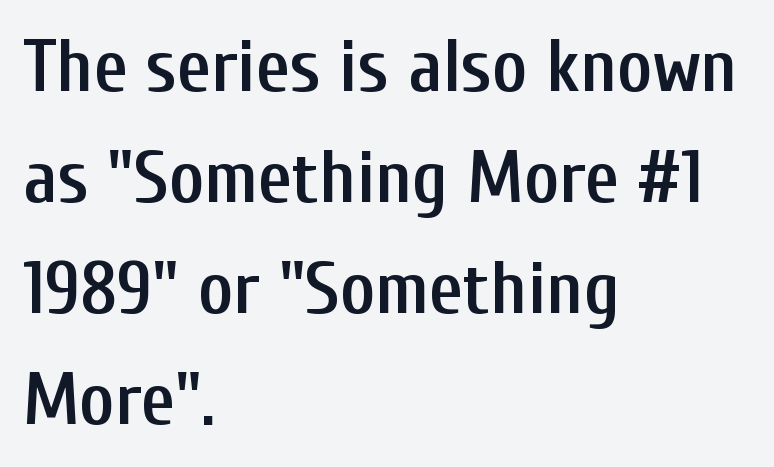
{"serif": "no", "italic": "no", "bold": "semi", "weight": "semibold", "width": "condensed", "stroke_contrast": "low", "x_height": "medium", "monospaced": "no", "underline": "no", "align": "left", "line_spacing": "normal", "line_spacing_ratio": 1.48, "letter_spacing": "normal", "letter_spacing_em": 0.0, "glyph_px": 75}
